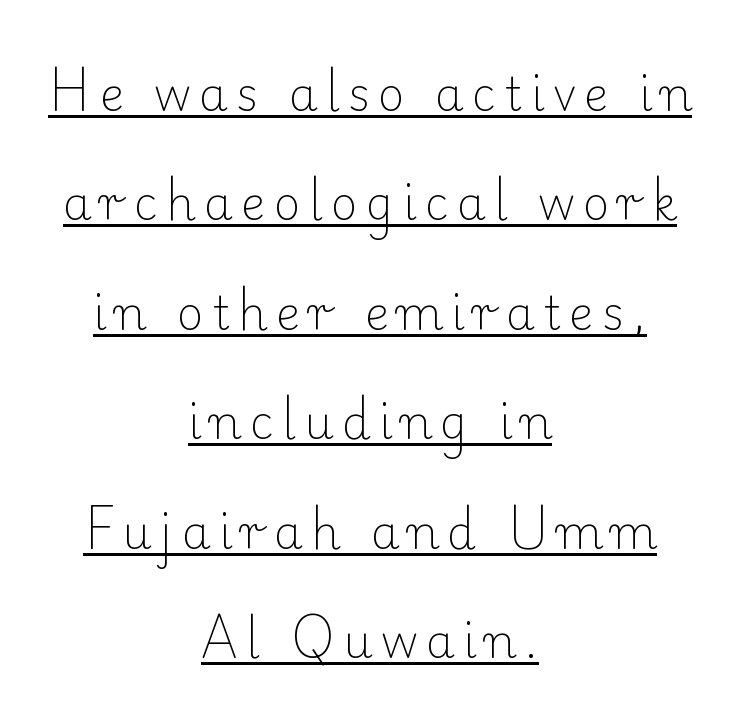
Somebody hit Ctrl+U on this one — the words are underlined. Every character sits straight up, as roman type does. Stems and bowls with no extra thickness — not bold. This block would shrink considerably if given ordinary leading; it's expanded now.
